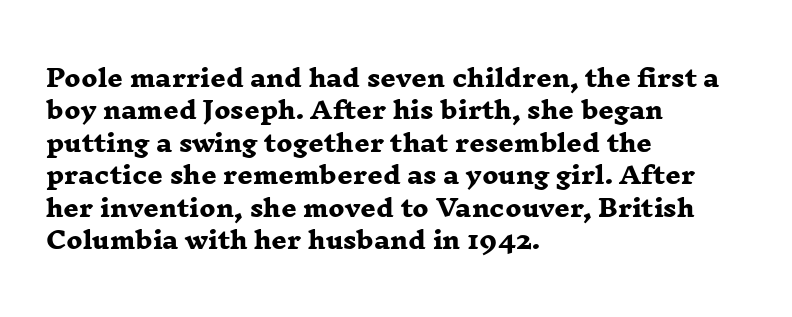
Quick note: interline space is typical. The letters sit at their default tracking, neither squeezed nor spread. Glance below the letters and you will spot only blank space. Bold? Absolutely — the strokes are thick and heavy. These lines stack with their left ends in a neat column.
